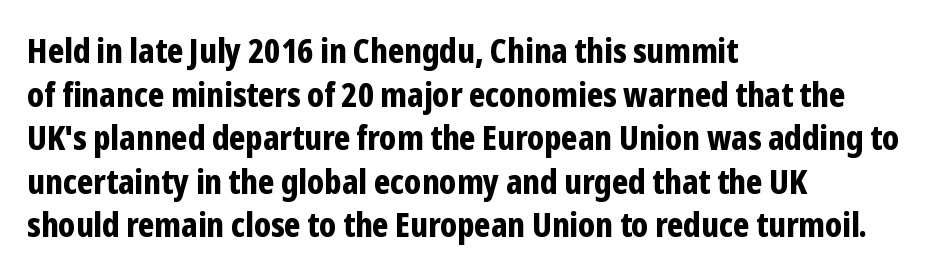
The image shows 33 px bold, condensed sans-serif type, upright; set left-aligned, normal line spacing (1.32x), normal letter spacing, not underlined; low stroke contrast and a medium x-height.
